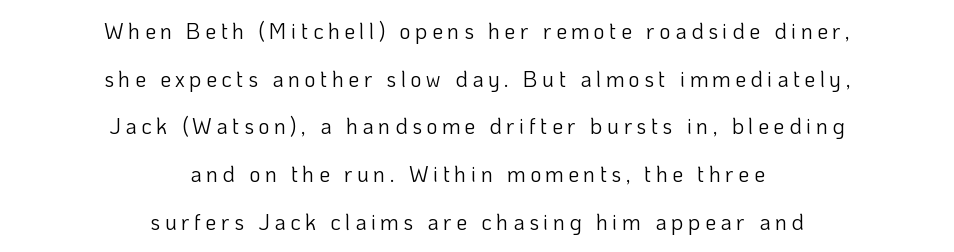
Letters rest on an invisible, unmarked baseline. Teacher's note: observe the equal gaps on both sides — that is centered alignment. Whoever set this chose breathing room over compactness in the vertical rhythm. Between one letter and the next there's a generous, obvious gap. Posture: upright roman.
